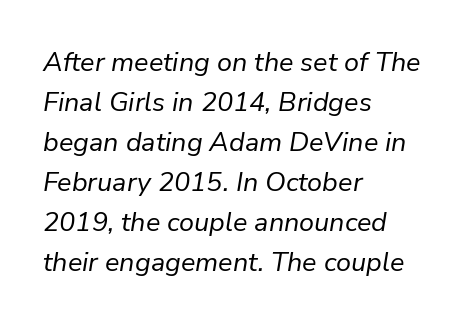
{"italic": "yes", "lean": "right", "slant_degrees": 9, "bold": "no", "underline": "no", "align": "left", "line_spacing": "normal", "line_spacing_ratio": 1.48, "letter_spacing": "normal", "letter_spacing_em": 0.0, "glyph_px": 27}
